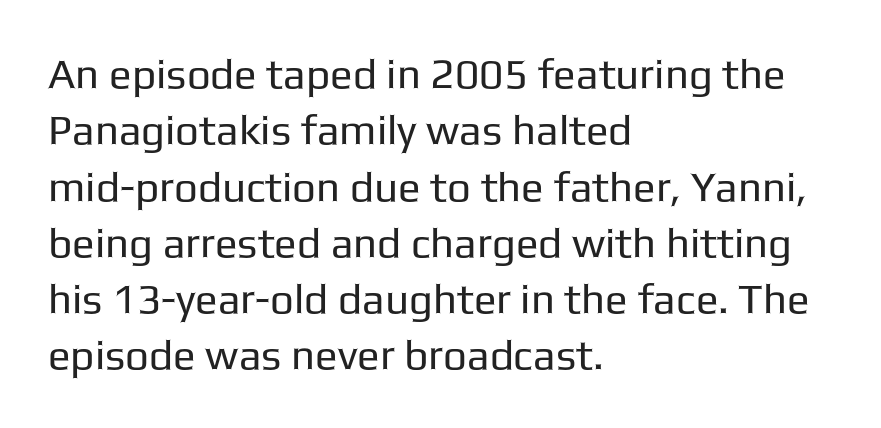
The image shows 42 px regular-weight sans-serif type, upright; set left-aligned, normal line spacing (1.34x), normal letter spacing, not underlined; low stroke contrast and a medium x-height.
